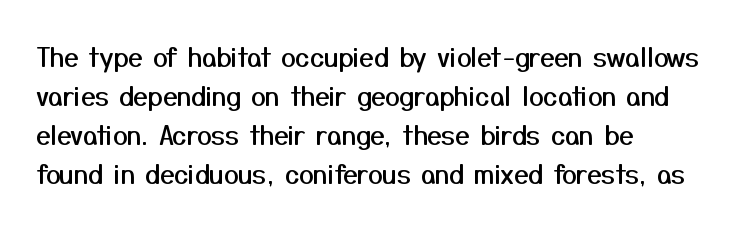
The compositor pushed each line to the left boundary. Every stem runs plumb, perpendicular to the baseline. This sample keeps an unexceptional amount of space between lines. Here the glyphs are tracked normally, forming tight word shapes. Descender tails drop into unmarked territory.
